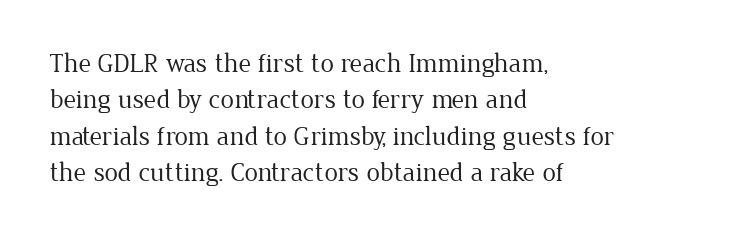
Upright lettering throughout. Reading down the column, the eye jumps a familiar distance to each next line. The typesetting does not lean heavy: it is not bold. Horizontal alignment here is leftward, the default for most running prose. The space directly below the letters is spotless. Glyph-to-glyph distance matches everyday printed text.
